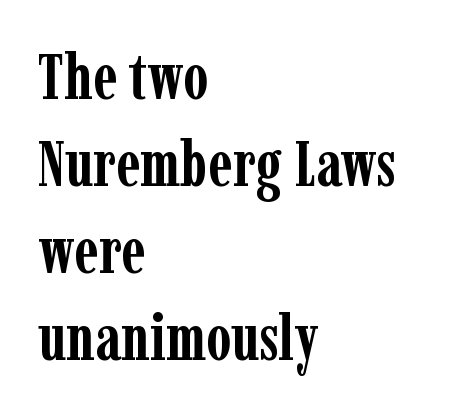
The lines in this sample share a left origin and differ only in where they stop. Words appear dense and cohesive because spacing is normal. Leading matches the norm, producing a regular column. The glyphs in this specimen are seriffed. The font is running at its bold setting. Nobody drew a line under any word here.
